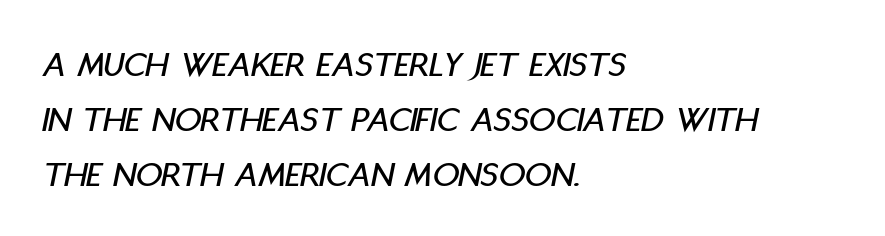
The whole block is typeset with a tilt. Characters follow at the spacing the type designer built in. This sample has the flowing, uneven cadence of proportional lettering. This rendering features lettering with no underline. All the whitespace from short lines collects on the right.
